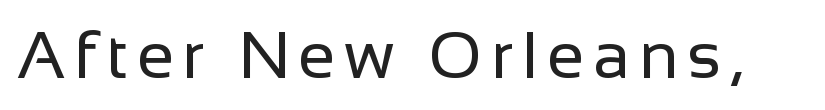
Q: Is the text bold? A: No.
Q: Is the text italic (slanted)? A: No, it is upright.
Q: Is the typeface a serif or a sans-serif typeface? A: Sans-serif.
Q: Is the text underlined? A: No.
Q: Width (condensed, normal, or wide)? A: Normal.
Q: Stroke contrast? A: Low.
Q: x-height? A: Medium.
Q: Monospaced? A: No.
